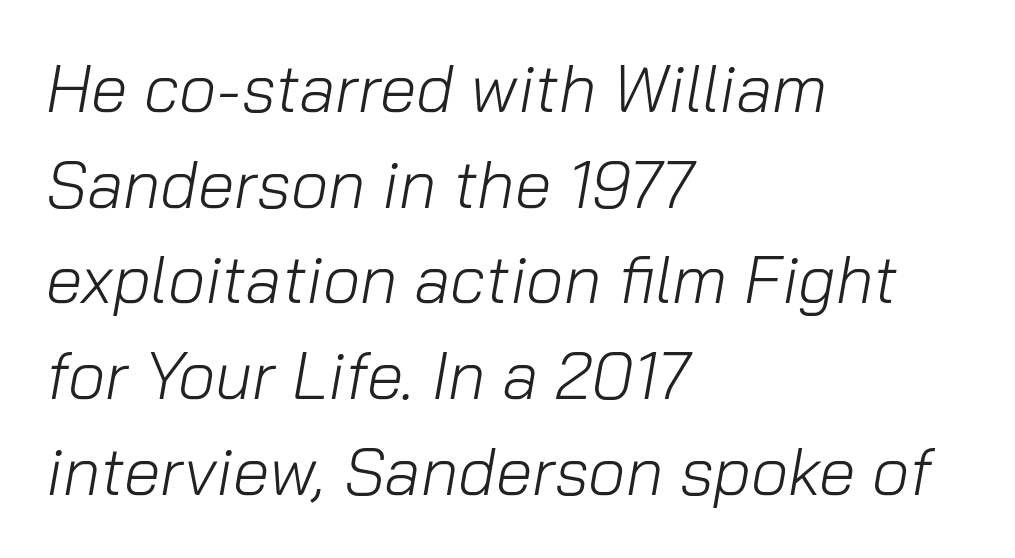
The space beneath each line is pristine and unruled. This rendering uses left alignment, leaving the right contour irregular. Would a proofreader flag this as italicized? Yes. Note the varied advance widths — an 'i' is clearly narrower than an 'm'.
